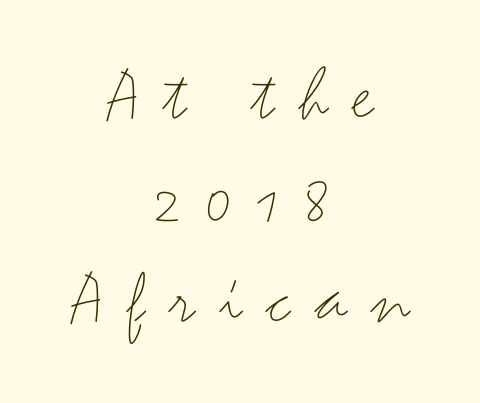
{"serif": "no", "bold": "no", "weight": "thin", "width": "wide", "stroke_contrast": "medium", "x_height": "small", "monospaced": "no", "underline": "no", "align": "center", "line_spacing": "normal", "line_spacing_ratio": 1.3, "letter_spacing": "wide", "letter_spacing_em": 0.31, "glyph_px": 78}
